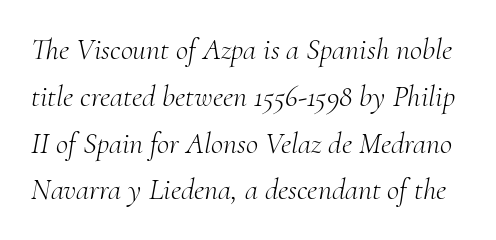
The image shows 30 px light serif type, italic (leaning right); set normal line spacing (1.56x), normal letter spacing, not underlined; medium stroke contrast and a small x-height.
